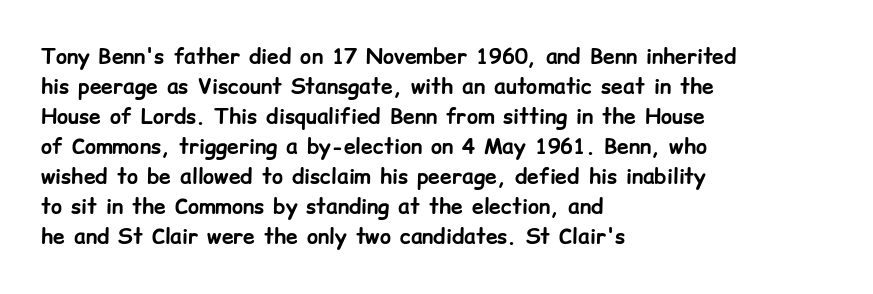
Q: Is the text bold? A: Yes.
Q: Is the text italic (slanted)? A: No, it is upright.
Q: Is the text underlined? A: No.
Q: How is the paragraph aligned? A: Left-aligned.
Q: Is the spacing between letters normal or unusually wide? A: Normal.
Q: Is the spacing between lines tight, normal or loose? A: Normal.
